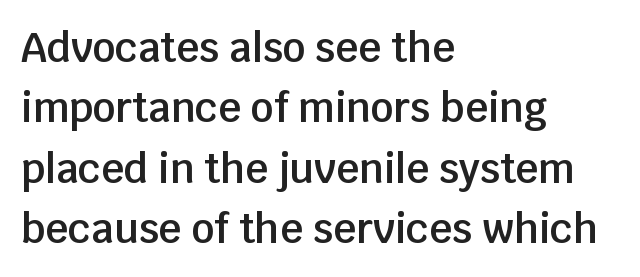
The image shows 40 px semibold sans-serif type, upright; set left-aligned, normal line spacing (1.51x), normal letter spacing, not underlined; low stroke contrast and a large x-height.
